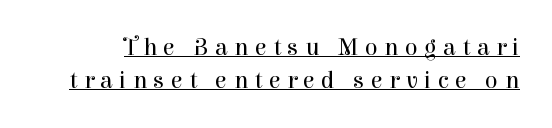
Q: Is the text bold? A: No.
Q: Is the text italic (slanted)? A: No, it is upright.
Q: Is the text underlined? A: Yes.
Q: Is the spacing between letters normal or unusually wide? A: Unusually wide.
Q: Is the spacing between lines tight, normal or loose? A: Normal.
